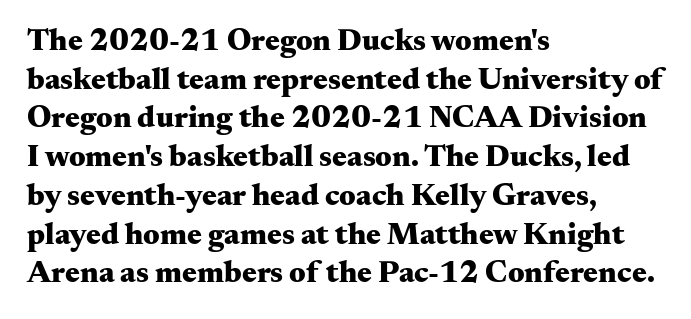
The image shows 31 px heavy, wide serif type, upright; set left-aligned, normal line spacing (1.25x), normal letter spacing, not underlined; medium stroke contrast and a small x-height.
